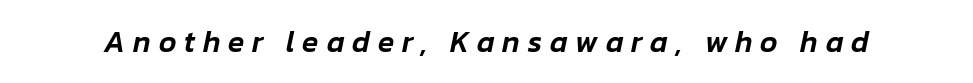
Does extra space separate the letters? Yes, quite a lot of it. Each letter keeps its own natural width here, so spacing adapts to shape. Descender tails drop into unmarked territory. Rendered with sloped, italic letterforms.
